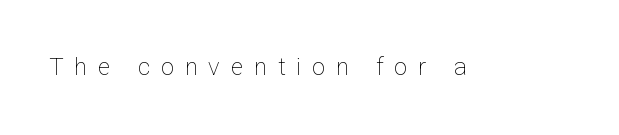
The image shows 24 px text type, upright; set unusually wide letter spacing (+0.45 em), not underlined.
